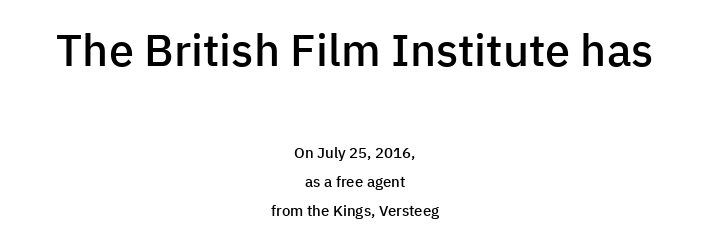
{"serif": "no", "italic": "no", "bold": "semi", "weight": "semibold", "width": "normal", "stroke_contrast": "low", "x_height": "medium", "monospaced": "no", "underline": "no", "align": "center", "line_spacing": "loose", "line_spacing_ratio": 1.95, "letter_spacing": "normal", "letter_spacing_em": 0.0, "larger_block": "first", "size_ratio": 3.0, "glyph_px": 45}
